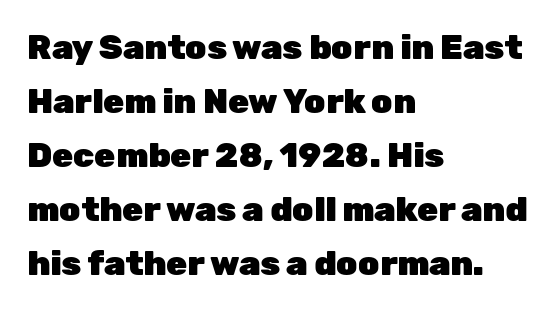
The image shows 34 px heavy sans-serif type, upright; set left-aligned, normal line spacing (1.59x), normal letter spacing, not underlined; low stroke contrast and a medium x-height.
